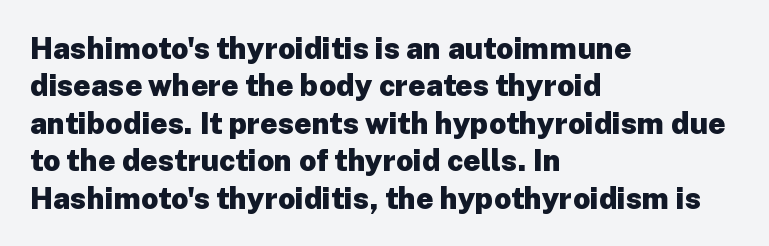
Strokes here are thick enough to call this a true bold. Compared with a centered layout, this one pins lines to the left instead. Examine the stroke ends and you'll find no serifs. Vertical spacing — default.
